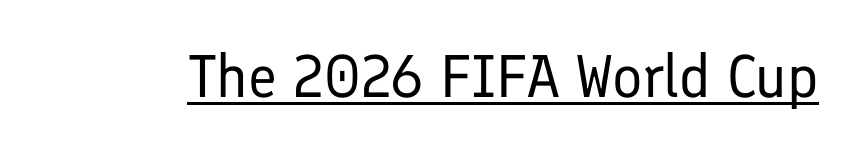
The image shows 60 px regular-weight sans-serif type, upright; set normal letter spacing, underlined; low stroke contrast and a medium x-height.
